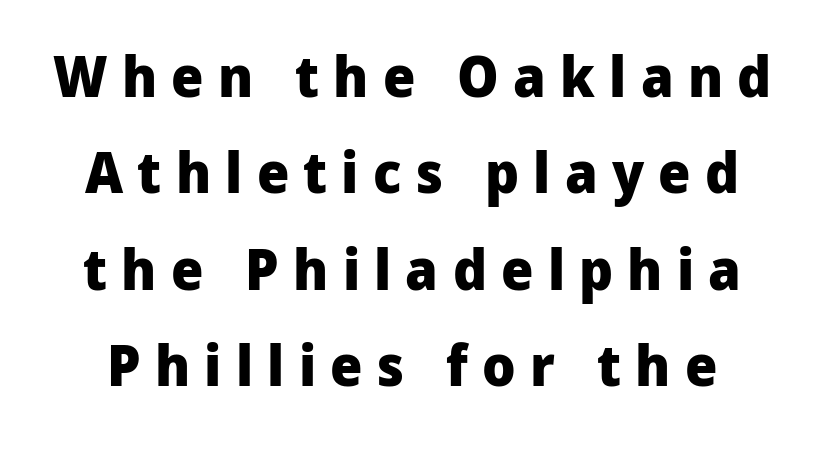
Q: Is the text bold? A: Yes.
Q: Is the text italic (slanted)? A: No, it is upright.
Q: Is the typeface a serif or a sans-serif typeface? A: Sans-serif.
Q: Is the text underlined? A: No.
Q: How is the paragraph aligned? A: Centered.
Q: Is the spacing between letters normal or unusually wide? A: Unusually wide.
Q: Is the spacing between lines tight, normal or loose? A: Normal.
Q: Width (condensed, normal, or wide)? A: Normal.
Q: Stroke contrast? A: Low.
Q: x-height? A: Medium.
Q: Monospaced? A: No.
